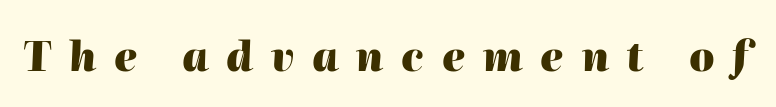
{"italic": "yes", "lean": "right", "slant_degrees": 2, "bold": "yes", "weight": "heavy", "width": "normal", "stroke_contrast": "high", "x_height": "medium", "monospaced": "no", "underline": "no", "letter_spacing": "wide", "letter_spacing_em": 0.45, "glyph_px": 40}
